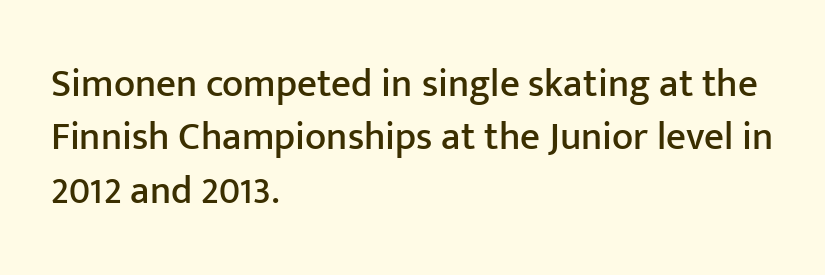
The image shows 39 px sans-serif type, upright; set left-aligned, normal line spacing (1.37x), normal letter spacing, not underlined; low stroke contrast and a medium x-height.
